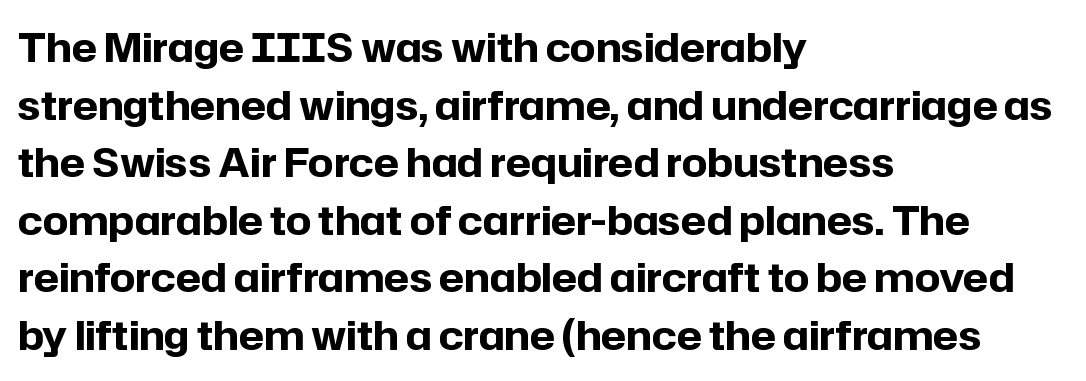
{"serif": "no", "italic": "no", "bold": "yes", "weight": "bold", "width": "normal", "stroke_contrast": "low", "x_height": "medium", "monospaced": "no", "underline": "no", "align": "left", "line_spacing": "normal", "line_spacing_ratio": 1.44, "letter_spacing": "normal", "letter_spacing_em": 0.0, "glyph_px": 40}
